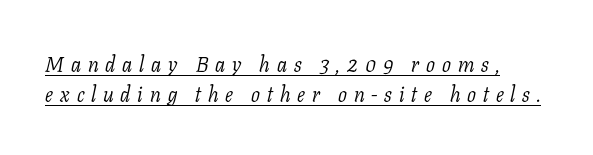
Q: Is the text bold? A: No.
Q: Is the text italic (slanted)? A: Yes, it leans right by about 11 degrees.
Q: Is the text underlined? A: Yes.
Q: Is the spacing between letters normal or unusually wide? A: Unusually wide.
Q: Is the spacing between lines tight, normal or loose? A: Normal.
